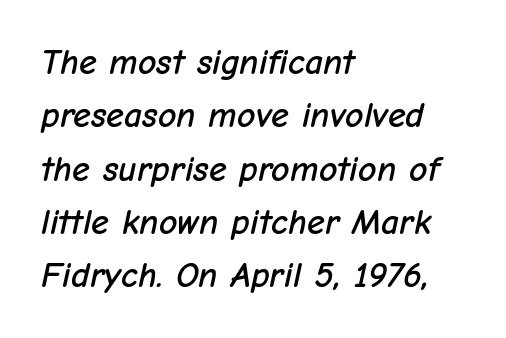
Q: Is the text italic (slanted)? A: Yes, it leans right by about 12 degrees.
Q: Is the text underlined? A: No.
Q: How is the paragraph aligned? A: Left-aligned.
Q: Is the spacing between letters normal or unusually wide? A: Normal.
Q: Is the spacing between lines tight, normal or loose? A: Normal.
Q: Width (condensed, normal, or wide)? A: Normal.
Q: Stroke contrast? A: Low.
Q: x-height? A: Medium.
Q: Monospaced? A: No.
